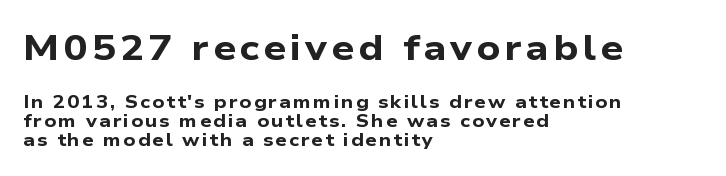
Q: Is the text bold? A: Yes.
Q: Is the typeface a serif or a sans-serif typeface? A: Sans-serif.
Q: Is the text underlined? A: No.
Q: How is the paragraph aligned? A: Left-aligned.
Q: Is the spacing between lines tight, normal or loose? A: Tight.
Q: Which block of text is set in a larger size, the first (top) or the second (bottom)? A: The first (top) one.
Q: Width (condensed, normal, or wide)? A: Wide.
Q: Stroke contrast? A: Low.
Q: x-height? A: Medium.
Q: Monospaced? A: No.
